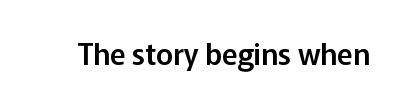
The image shows 29 px sans-serif type, upright; set normal letter spacing, not underlined; low stroke contrast and a medium x-height.
